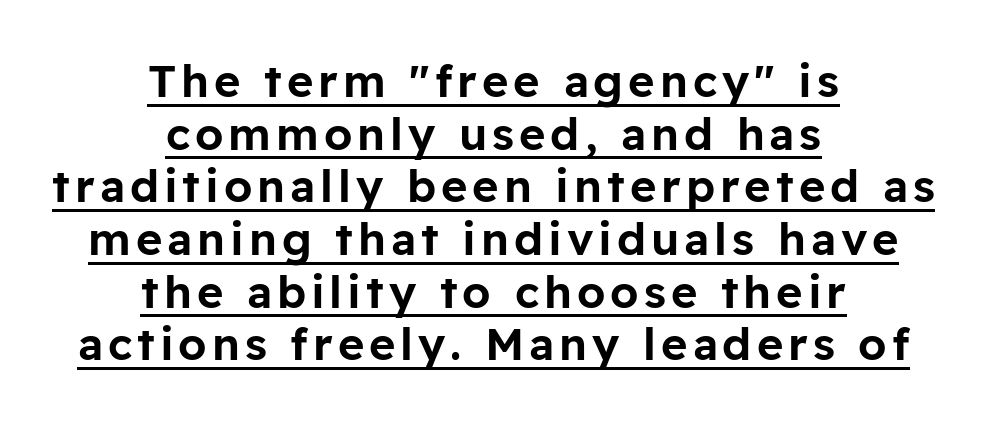
{"serif": "no", "italic": "no", "width": "normal", "stroke_contrast": "low", "x_height": "medium", "monospaced": "no", "underline": "yes", "align": "center", "line_spacing_ratio": 1.17, "glyph_px": 45}
